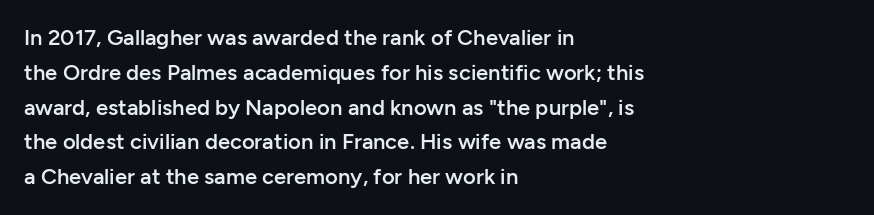
Firm but not heavy-handed strokes: this text is semibold. The specimen omits any rule beneath the text block's lines. Ordinary non-slanted type is in use. Each new line begins a customary step beneath the previous one. The line texture is even and compact thanks to regular tracking.
